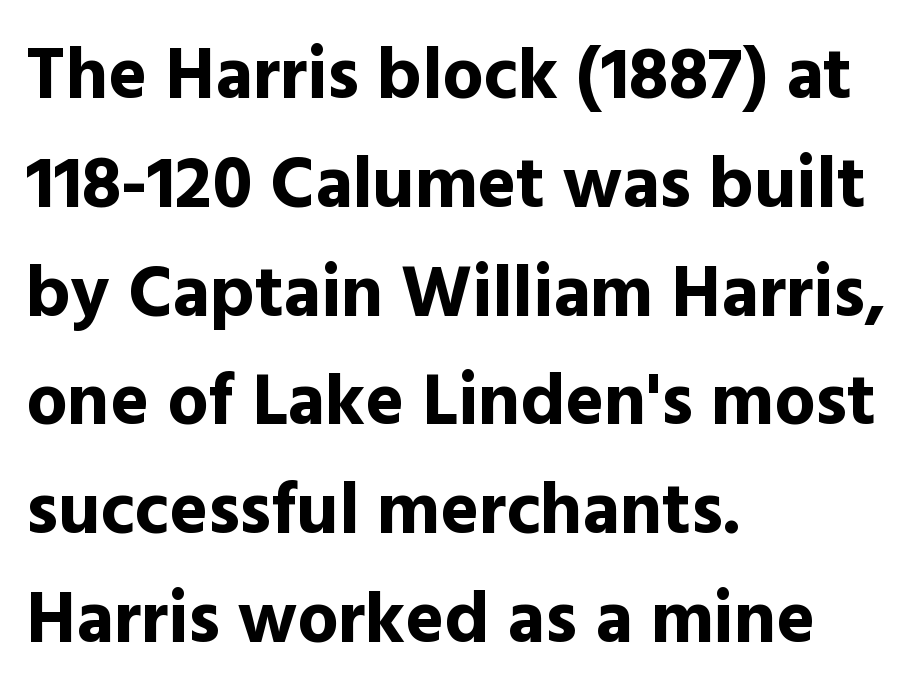
Q: Is the text bold? A: Yes.
Q: Is the text italic (slanted)? A: No, it is upright.
Q: Is the typeface a serif or a sans-serif typeface? A: Sans-serif.
Q: Is the text underlined? A: No.
Q: How is the paragraph aligned? A: Left-aligned.
Q: Is the spacing between letters normal or unusually wide? A: Normal.
Q: Is the spacing between lines tight, normal or loose? A: Normal.
Q: Width (condensed, normal, or wide)? A: Normal.
Q: x-height? A: Medium.
Q: Monospaced? A: No.
